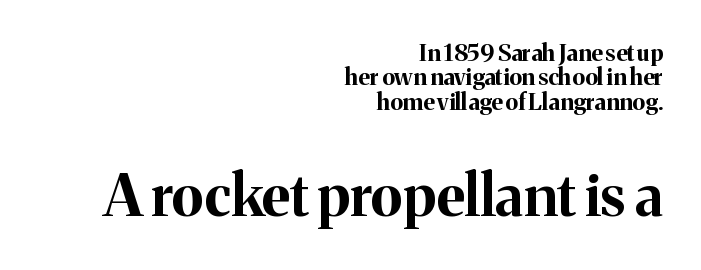
{"serif": "yes", "italic": "no", "bold": "yes", "weight": "bold", "width": "normal", "stroke_contrast": "medium", "x_height": "medium", "monospaced": "no", "underline": "no", "align": "right", "line_spacing": "tight", "line_spacing_ratio": 1.06, "letter_spacing": "normal", "letter_spacing_em": 0.0, "larger_block": "second", "size_ratio": 2.52, "glyph_px": 58}
